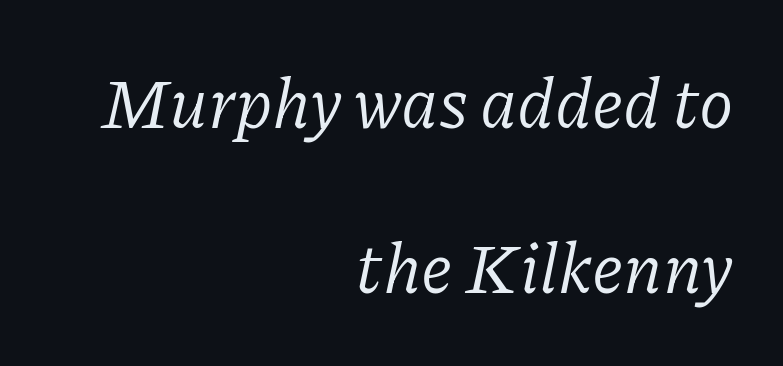
Q: Is the text bold? A: No.
Q: Is the text italic (slanted)? A: Yes, it leans right by about 11 degrees.
Q: Is the typeface a serif or a sans-serif typeface? A: Serif.
Q: Is the text underlined? A: No.
Q: How is the paragraph aligned? A: Right-aligned.
Q: Is the spacing between letters normal or unusually wide? A: Normal.
Q: Is the spacing between lines tight, normal or loose? A: Loose.
Q: Width (condensed, normal, or wide)? A: Normal.
Q: Stroke contrast? A: Low.
Q: x-height? A: Medium.
Q: Monospaced? A: No.
